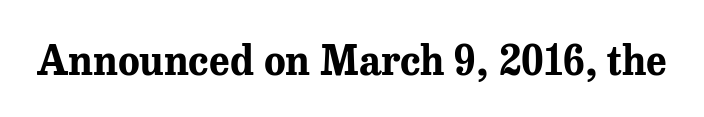
Q: Is the text bold? A: Yes.
Q: Is the text italic (slanted)? A: No, it is upright.
Q: Is the typeface a serif or a sans-serif typeface? A: Serif.
Q: Is the text underlined? A: No.
Q: Is the spacing between letters normal or unusually wide? A: Normal.
Q: Width (condensed, normal, or wide)? A: Normal.
Q: Stroke contrast? A: Medium.
Q: x-height? A: Medium.
Q: Monospaced? A: No.
